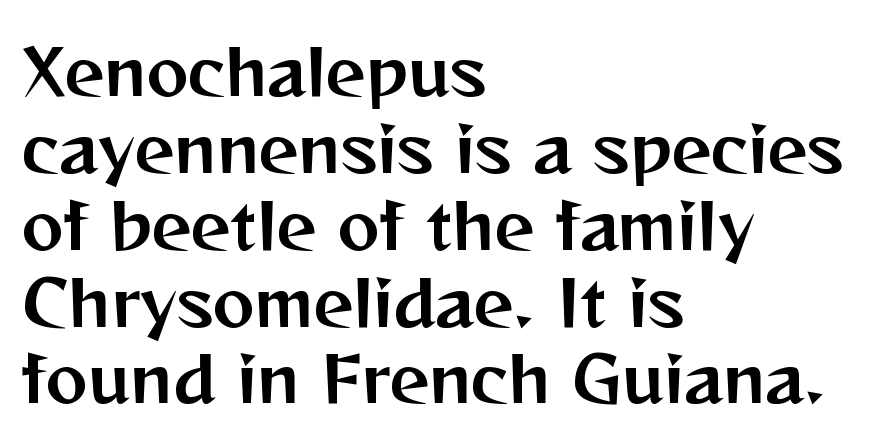
Q: Is the text italic (slanted)? A: No, it is upright.
Q: Is the typeface a serif or a sans-serif typeface? A: Sans-serif.
Q: Is the text underlined? A: No.
Q: How is the paragraph aligned? A: Left-aligned.
Q: Is the spacing between letters normal or unusually wide? A: Normal.
Q: Width (condensed, normal, or wide)? A: Normal.
Q: Stroke contrast? A: Medium.
Q: x-height? A: Medium.
Q: Monospaced? A: No.
